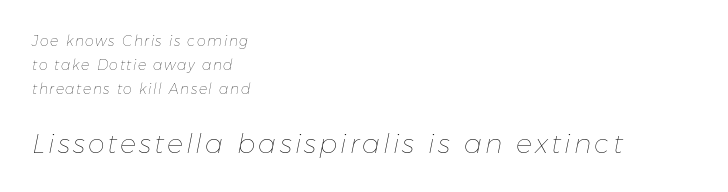
The face used here has a pronounced slope to its letters. The cut favours lightness, reaching ordinary text weight at its darkest. Which chunk is bigger? The second one — the bottom block dwarfs the top. The foot of each line stays bare and open. Where is the straight margin? On the left.
